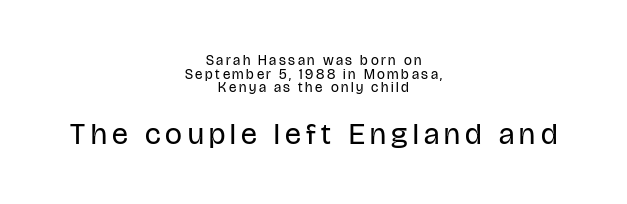
Q: Is the text bold? A: No.
Q: Is the text italic (slanted)? A: No, it is upright.
Q: Is the typeface a serif or a sans-serif typeface? A: Sans-serif.
Q: Is the text underlined? A: No.
Q: How is the paragraph aligned? A: Centered.
Q: Is the spacing between lines tight, normal or loose? A: Tight.
Q: Which block of text is set in a larger size, the first (top) or the second (bottom)? A: The second (bottom) one.
Q: Width (condensed, normal, or wide)? A: Condensed.
Q: Stroke contrast? A: Low.
Q: x-height? A: Large.
Q: Monospaced? A: No.
